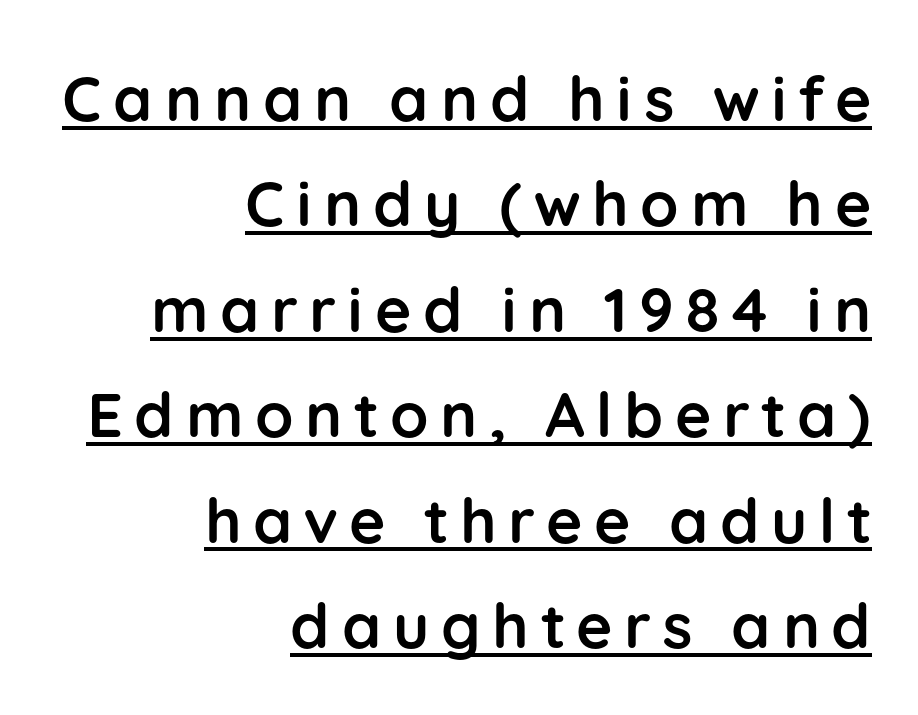
Q: Is the text bold? A: Yes.
Q: Is the text italic (slanted)? A: No, it is upright.
Q: Is the typeface a serif or a sans-serif typeface? A: Sans-serif.
Q: Is the text underlined? A: Yes.
Q: How is the paragraph aligned? A: Right-aligned.
Q: Is the spacing between lines tight, normal or loose? A: Normal.
Q: Width (condensed, normal, or wide)? A: Normal.
Q: Stroke contrast? A: Low.
Q: x-height? A: Medium.
Q: Monospaced? A: No.
